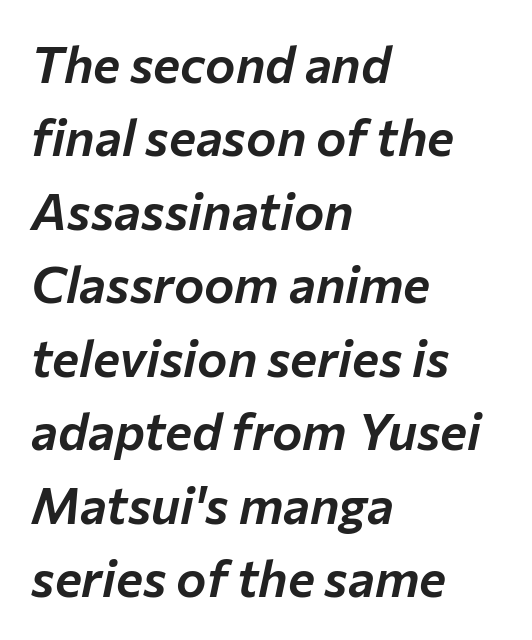
The image shows 51 px text type, italic (leaning right); set left-aligned, normal line spacing (1.44x), normal letter spacing, not underlined; low stroke contrast and a medium x-height.
